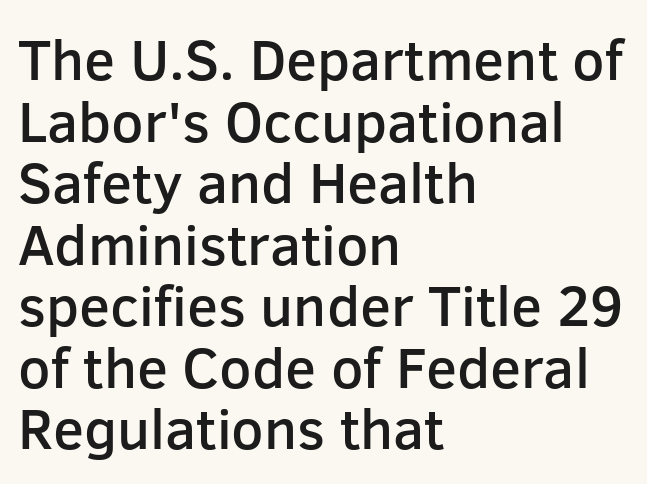
Q: Is the text bold? A: Semi-bold.
Q: Is the text italic (slanted)? A: No, it is upright.
Q: Is the typeface a serif or a sans-serif typeface? A: Sans-serif.
Q: Is the text underlined? A: No.
Q: How is the paragraph aligned? A: Left-aligned.
Q: Is the spacing between letters normal or unusually wide? A: Normal.
Q: Is the spacing between lines tight, normal or loose? A: Tight.
Q: Width (condensed, normal, or wide)? A: Normal.
Q: Stroke contrast? A: Low.
Q: x-height? A: Medium.
Q: Monospaced? A: No.
